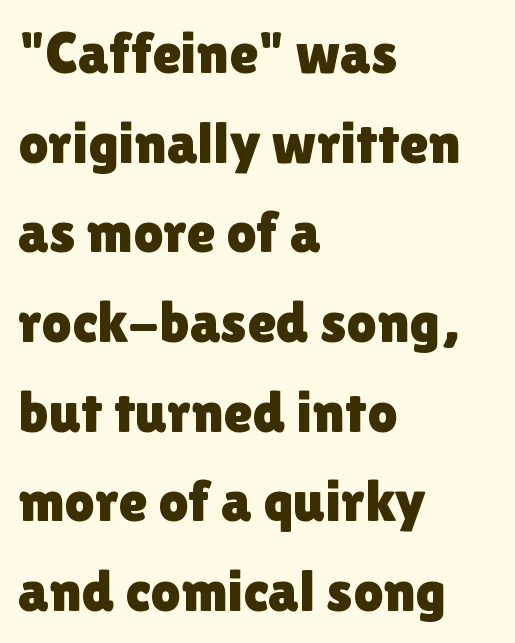
The image shows 59 px sans-serif type, upright; set left-aligned, normal line spacing (1.52x), normal letter spacing, not underlined; a medium x-height.
